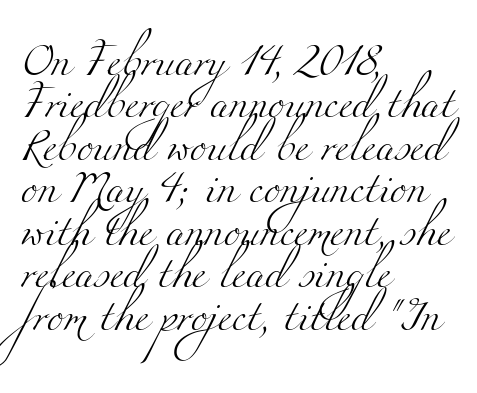
{"bold": "no", "weight": "light", "width": "wide", "stroke_contrast": "medium", "x_height": "small", "monospaced": "no", "underline": "no", "align": "left", "line_spacing": "normal", "line_spacing_ratio": 1.37, "letter_spacing": "normal", "letter_spacing_em": 0.0, "glyph_px": 31}
